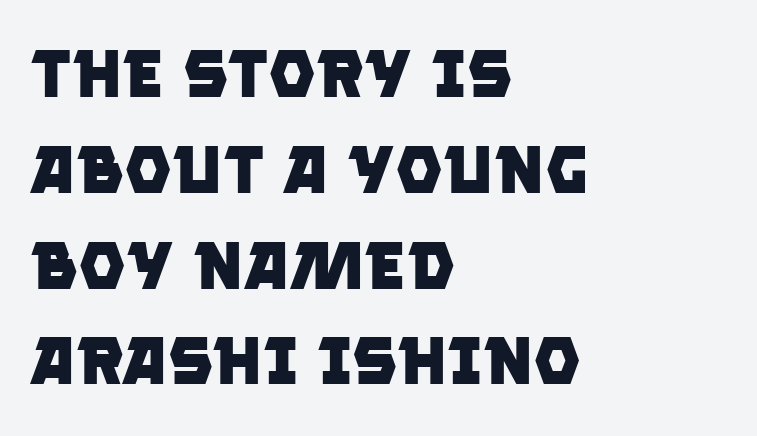
Descenders hang freely into open space. The text block is weighted toward the left margin, trailing off unevenly rightward. You could not count columns in this text — the font is proportionally spaced. Is this a sans? Yes — the strokes have no serifs. Its strokes are broad and dark, the hallmark of bold type. The rendering keeps characters at their native spacing.
